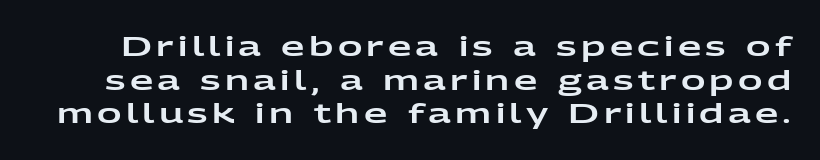
{"italic": "no", "underline": "no", "line_spacing": "normal", "line_spacing_ratio": 1.25, "glyph_px": 27}
